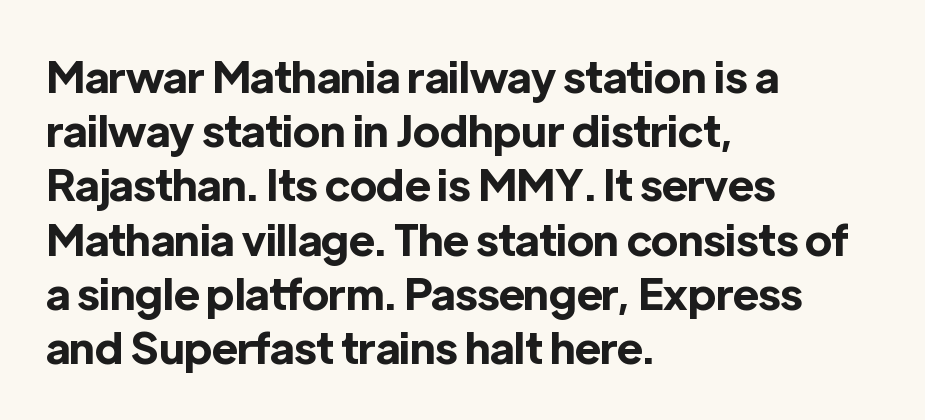
Q: Is the text bold? A: Yes.
Q: Is the text italic (slanted)? A: No, it is upright.
Q: Is the typeface a serif or a sans-serif typeface? A: Sans-serif.
Q: Is the text underlined? A: No.
Q: How is the paragraph aligned? A: Left-aligned.
Q: Is the spacing between letters normal or unusually wide? A: Normal.
Q: Is the spacing between lines tight, normal or loose? A: Normal.
Q: Width (condensed, normal, or wide)? A: Normal.
Q: x-height? A: Medium.
Q: Monospaced? A: No.
